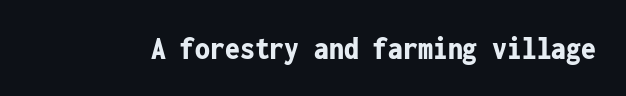
Q: Is the text bold? A: Yes.
Q: Is the text italic (slanted)? A: No, it is upright.
Q: Is the typeface a serif or a sans-serif typeface? A: Sans-serif.
Q: Is the text underlined? A: No.
Q: Is the spacing between letters normal or unusually wide? A: Normal.
Q: Width (condensed, normal, or wide)? A: Condensed.
Q: Stroke contrast? A: Low.
Q: x-height? A: Medium.
Q: Monospaced? A: Yes.
